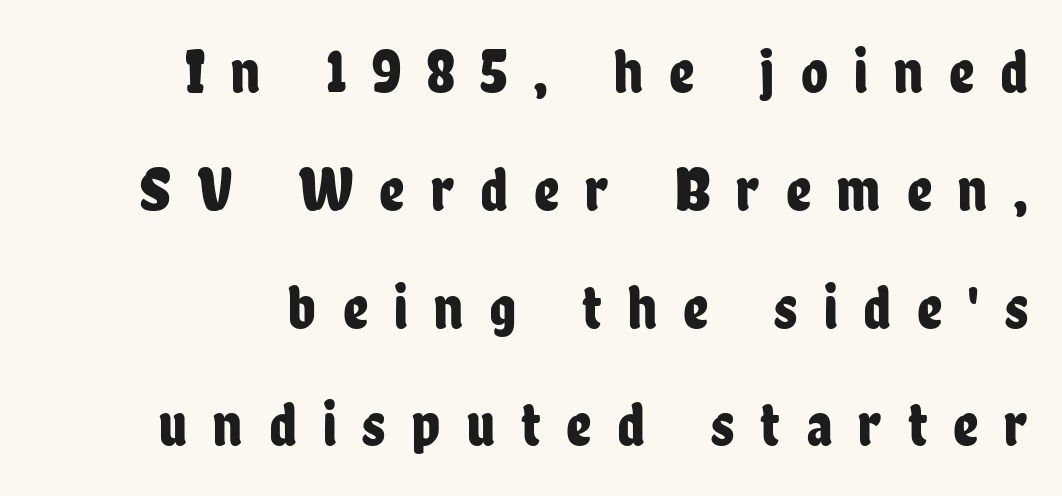
Q: Is the text italic (slanted)? A: No, it is upright.
Q: Is the typeface a serif or a sans-serif typeface? A: Sans-serif.
Q: Is the text underlined? A: No.
Q: How is the paragraph aligned? A: Right-aligned.
Q: Is the spacing between letters normal or unusually wide? A: Unusually wide.
Q: Is the spacing between lines tight, normal or loose? A: Loose.
Q: Width (condensed, normal, or wide)? A: Condensed.
Q: Stroke contrast? A: Low.
Q: x-height? A: Medium.
Q: Monospaced? A: No.
